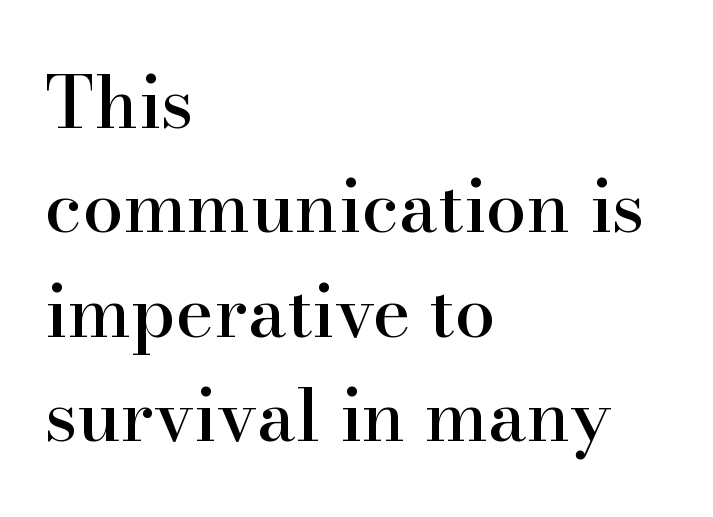
The image shows 73 px serif type, upright; set left-aligned, normal line spacing (1.43x), normal letter spacing, not underlined; high stroke contrast and a small x-height.
